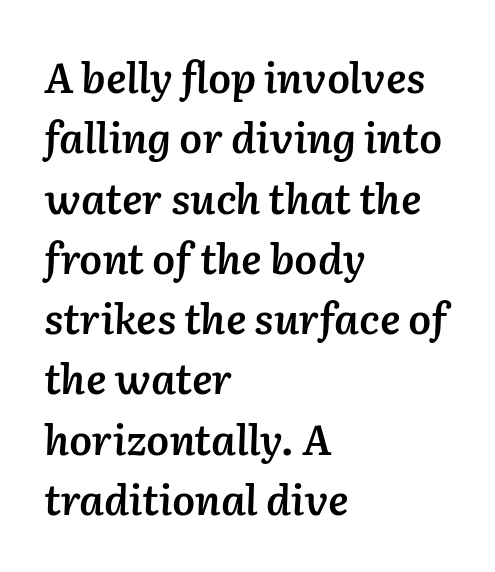
The image shows 41 px semibold type, italic (leaning right); set left-aligned, normal line spacing (1.47x), normal letter spacing, not underlined; low stroke contrast and a medium x-height.
